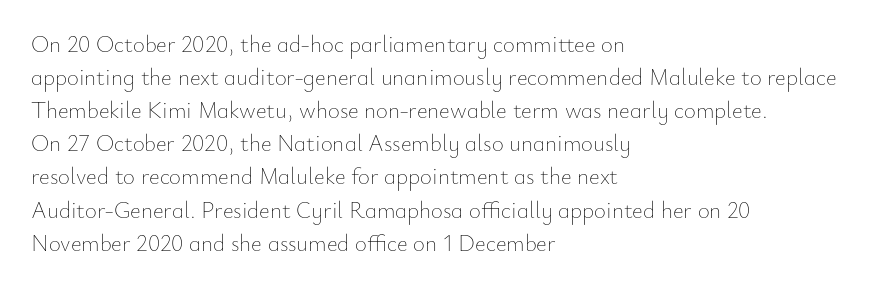
{"italic": "no", "bold": "no", "underline": "no", "align": "left", "line_spacing": "normal", "line_spacing_ratio": 1.44, "letter_spacing": "normal", "letter_spacing_em": 0.0, "glyph_px": 23}
